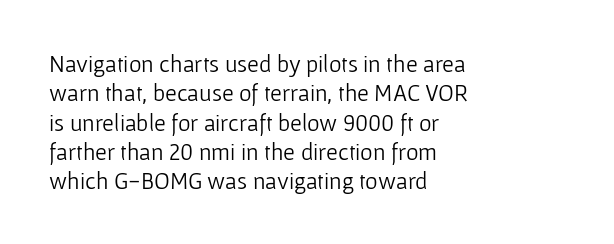
The image shows 24 px text type, upright; set left-aligned, line spacing 1.22x, normal letter spacing, not underlined.
